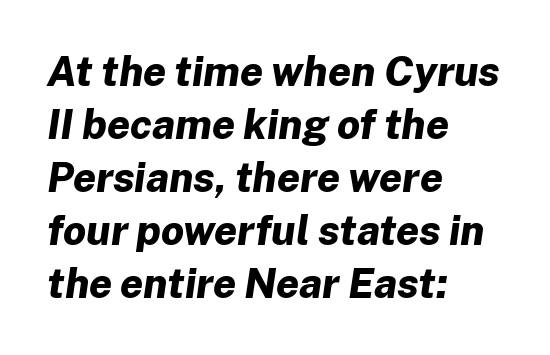
The image shows 41 px bold type, italic (leaning right); set left-aligned, normal line spacing (1.29x), normal letter spacing, not underlined; low stroke contrast and a medium x-height.
